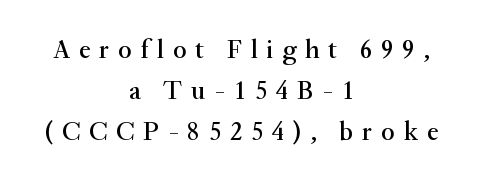
{"italic": "no", "underline": "no", "align": "center", "line_spacing": "normal", "line_spacing_ratio": 1.58, "letter_spacing": "wide", "letter_spacing_em": 0.34, "glyph_px": 26}
